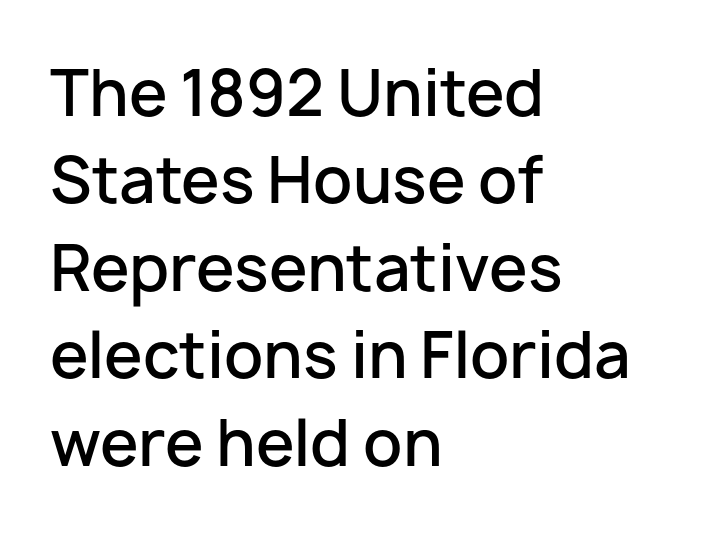
The image shows 62 px semibold sans-serif type, upright; set left-aligned, normal line spacing (1.41x), normal letter spacing, not underlined; low stroke contrast and a medium x-height.
